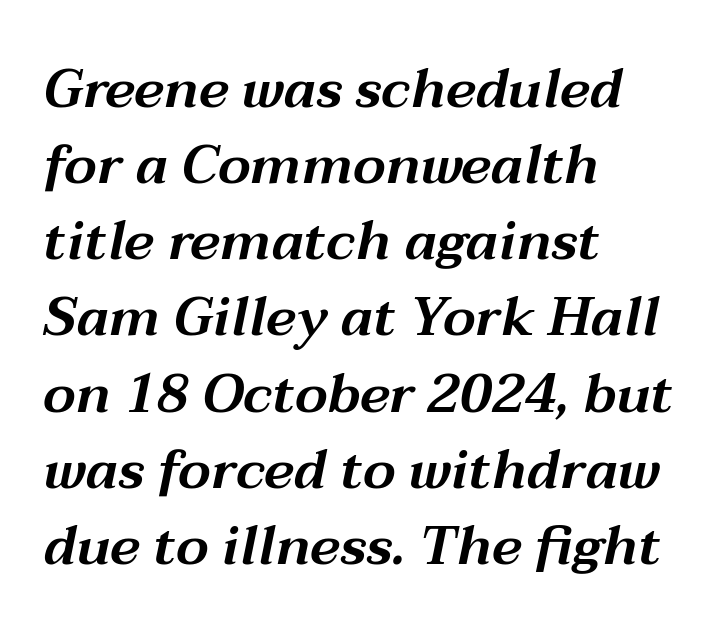
Observe the ordinary spacing: letters are neighbours, not strangers. Each letter keeps its own natural width here, so spacing adapts to shape. All the whitespace from short lines collects on the right. This sample uses an oblique cut, with every glyph tilted off the vertical. The string is rendered with underlining switched off. Is there much room between lines? A standard amount, neither cramped nor airy.
